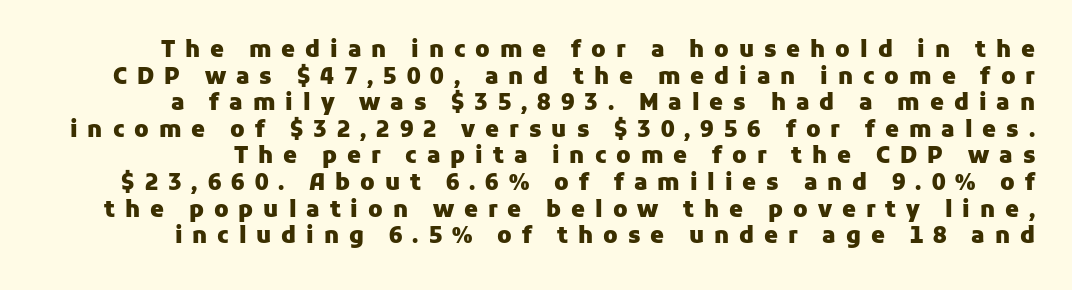
The image shows 22 px bold type, upright; set line spacing 1.21x, unusually wide letter spacing (+0.45 em), not underlined.
